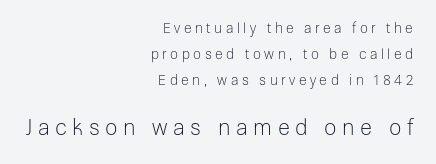
Q: Is the text bold? A: No.
Q: Is the text italic (slanted)? A: No, it is upright.
Q: Is the text underlined? A: No.
Q: How is the paragraph aligned? A: Right-aligned.
Q: Is the spacing between letters normal or unusually wide? A: Unusually wide.
Q: Which block of text is set in a larger size, the first (top) or the second (bottom)? A: The second (bottom) one.
